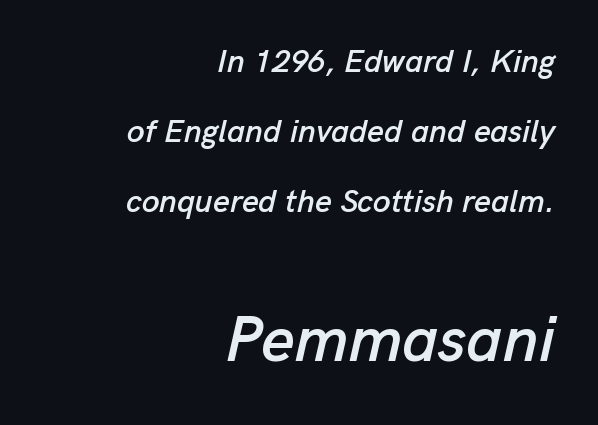
Varying glyph widths throughout — classic text-font behaviour. The lines in this sample share a right terminus and differ only in where they begin. Size contrast runs from small at the top to large at the bottom. The rendering keeps characters at their native spacing. A great deal of white space separates one row of letters from the next. Unmarked baselines from the first word to the last.
